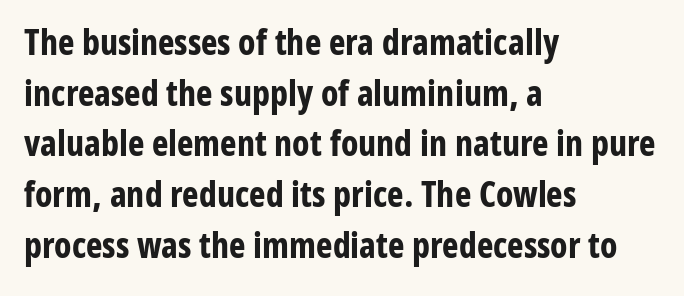
Q: Is the text bold? A: Yes.
Q: Is the text italic (slanted)? A: No, it is upright.
Q: Is the typeface a serif or a sans-serif typeface? A: Sans-serif.
Q: Is the text underlined? A: No.
Q: How is the paragraph aligned? A: Left-aligned.
Q: Is the spacing between letters normal or unusually wide? A: Normal.
Q: Is the spacing between lines tight, normal or loose? A: Normal.
Q: Width (condensed, normal, or wide)? A: Condensed.
Q: Stroke contrast? A: Low.
Q: x-height? A: Medium.
Q: Monospaced? A: No.
